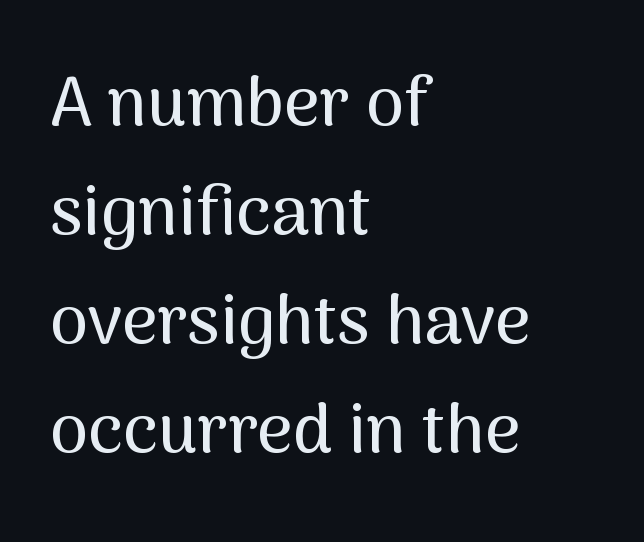
Q: Is the text italic (slanted)? A: No, it is upright.
Q: Is the typeface a serif or a sans-serif typeface? A: Sans-serif.
Q: Is the text underlined? A: No.
Q: How is the paragraph aligned? A: Left-aligned.
Q: Is the spacing between letters normal or unusually wide? A: Normal.
Q: Is the spacing between lines tight, normal or loose? A: Normal.
Q: Width (condensed, normal, or wide)? A: Normal.
Q: Stroke contrast? A: Medium.
Q: x-height? A: Medium.
Q: Monospaced? A: No.
